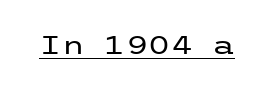
{"italic": "no", "bold": "no", "underline": "yes", "letter_spacing": "normal", "letter_spacing_em": 0.0, "glyph_px": 26}
